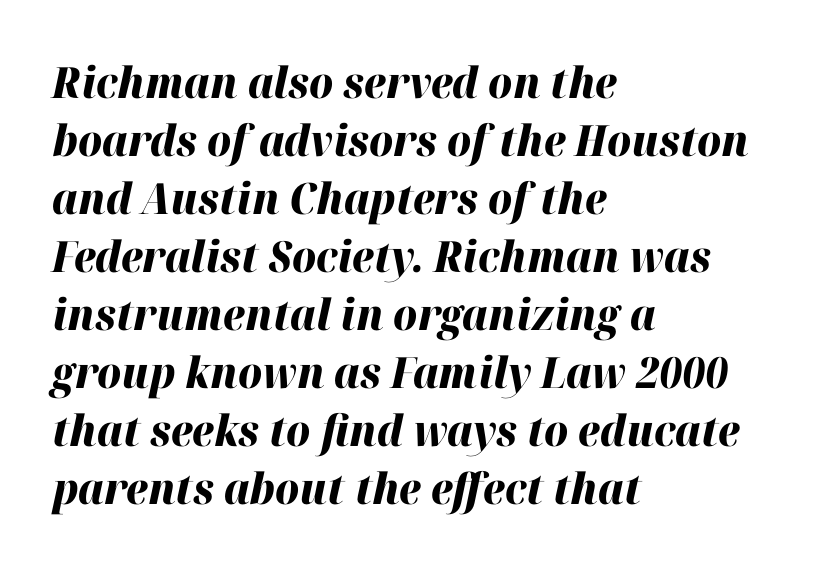
The image shows 43 px heavy type, italic (leaning right); set left-aligned, normal line spacing (1.35x), normal letter spacing, not underlined; high stroke contrast and a medium x-height.
